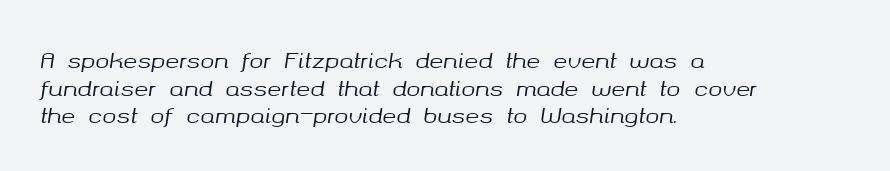
The designer left line spacing at the default. Words float on clear page, feet unadorned. The paragraph has a hard left edge and a soft right edge. There is no visible air inserted between adjacent glyphs. Compared with ordinary roman type, these characters are visibly tilted.
